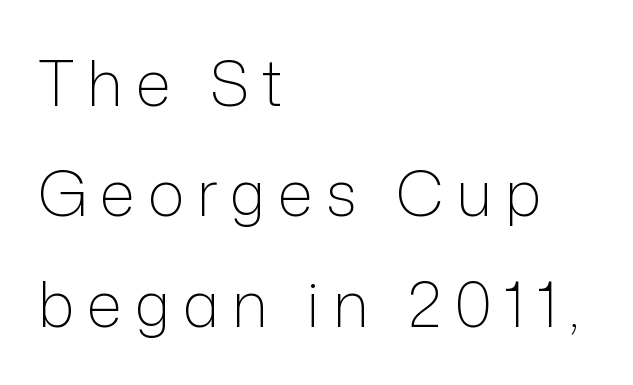
{"serif": "no", "italic": "no", "bold": "no", "weight": "light", "width": "normal", "stroke_contrast": "low", "x_height": "medium", "monospaced": "no", "underline": "no", "align": "left", "line_spacing_ratio": 1.78, "letter_spacing": "wide", "letter_spacing_em": 0.2, "glyph_px": 62}
